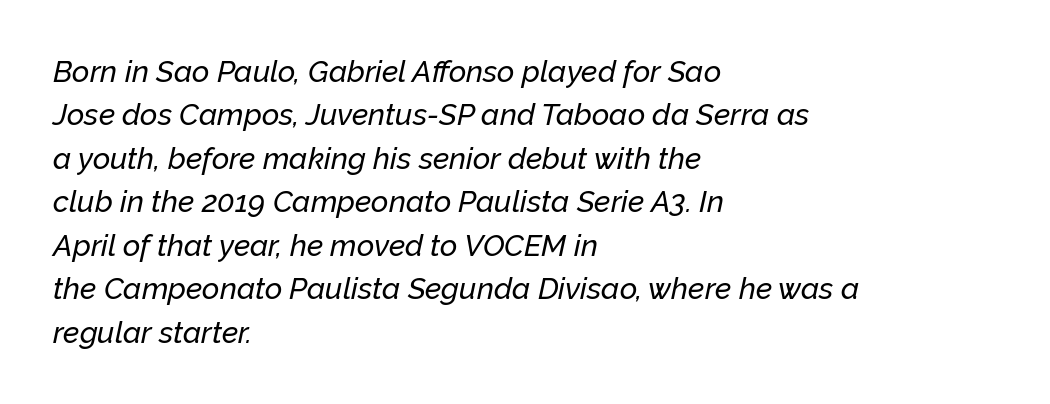
Q: Is the text italic (slanted)? A: Yes, it leans right by about 12 degrees.
Q: Is the text underlined? A: No.
Q: How is the paragraph aligned? A: Left-aligned.
Q: Is the spacing between letters normal or unusually wide? A: Normal.
Q: Is the spacing between lines tight, normal or loose? A: Normal.
Q: Width (condensed, normal, or wide)? A: Normal.
Q: Stroke contrast? A: Low.
Q: x-height? A: Medium.
Q: Monospaced? A: No.
